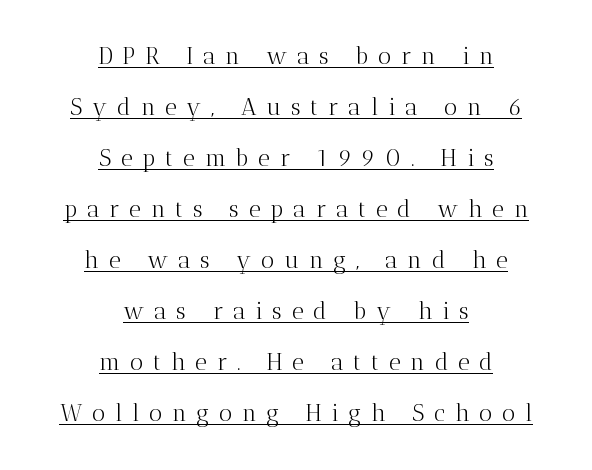
Q: Is the text bold? A: No.
Q: Is the text italic (slanted)? A: No, it is upright.
Q: Is the text underlined? A: Yes.
Q: How is the paragraph aligned? A: Centered.
Q: Is the spacing between letters normal or unusually wide? A: Unusually wide.
Q: Is the spacing between lines tight, normal or loose? A: Loose.
